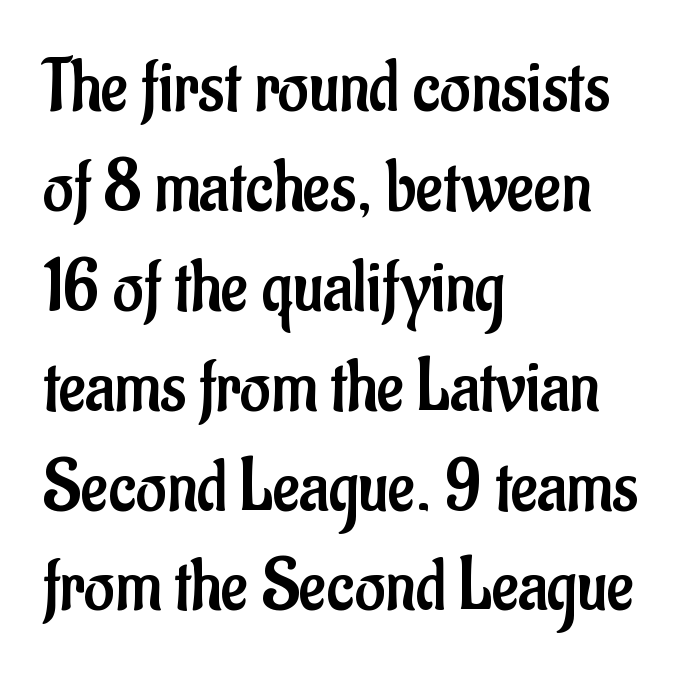
Q: Is the text bold? A: No.
Q: Is the text italic (slanted)? A: No, it is upright.
Q: Is the typeface a serif or a sans-serif typeface? A: Sans-serif.
Q: Is the text underlined? A: No.
Q: How is the paragraph aligned? A: Left-aligned.
Q: Is the spacing between letters normal or unusually wide? A: Normal.
Q: Is the spacing between lines tight, normal or loose? A: Normal.
Q: Width (condensed, normal, or wide)? A: Condensed.
Q: Stroke contrast? A: Low.
Q: x-height? A: Small.
Q: Monospaced? A: No.
